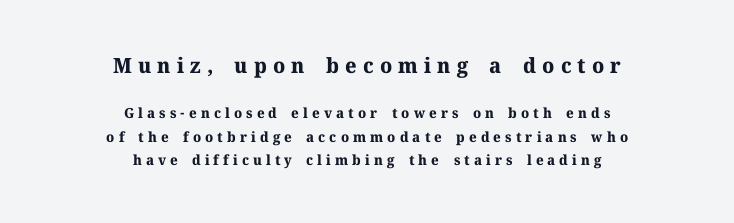
Q: Is the text bold? A: Yes.
Q: Is the text italic (slanted)? A: No, it is upright.
Q: Is the text underlined? A: No.
Q: How is the paragraph aligned? A: Centered.
Q: Is the spacing between letters normal or unusually wide? A: Unusually wide.
Q: Is the spacing between lines tight, normal or loose? A: Normal.
Q: Which block of text is set in a larger size, the first (top) or the second (bottom)? A: The first (top) one.
